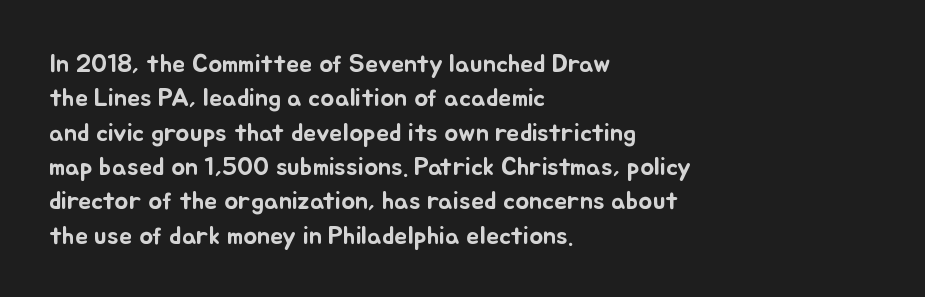
Here the glyphs are tracked normally, forming tight word shapes. Notice how the passage keeps a crisp vertical edge on the left only. A normal amount of white space separates one row of letters from the next. The string is rendered with underlining switched off.
